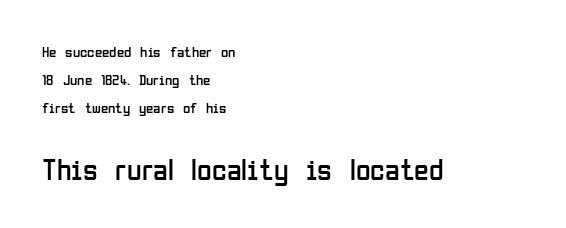
Q: Is the text bold? A: No.
Q: Is the text italic (slanted)? A: No, it is upright.
Q: Is the typeface a serif or a sans-serif typeface? A: Sans-serif.
Q: Is the text underlined? A: No.
Q: How is the paragraph aligned? A: Left-aligned.
Q: Is the spacing between letters normal or unusually wide? A: Normal.
Q: Which block of text is set in a larger size, the first (top) or the second (bottom)? A: The second (bottom) one.
Q: Width (condensed, normal, or wide)? A: Condensed.
Q: Stroke contrast? A: Low.
Q: x-height? A: Medium.
Q: Monospaced? A: No.
